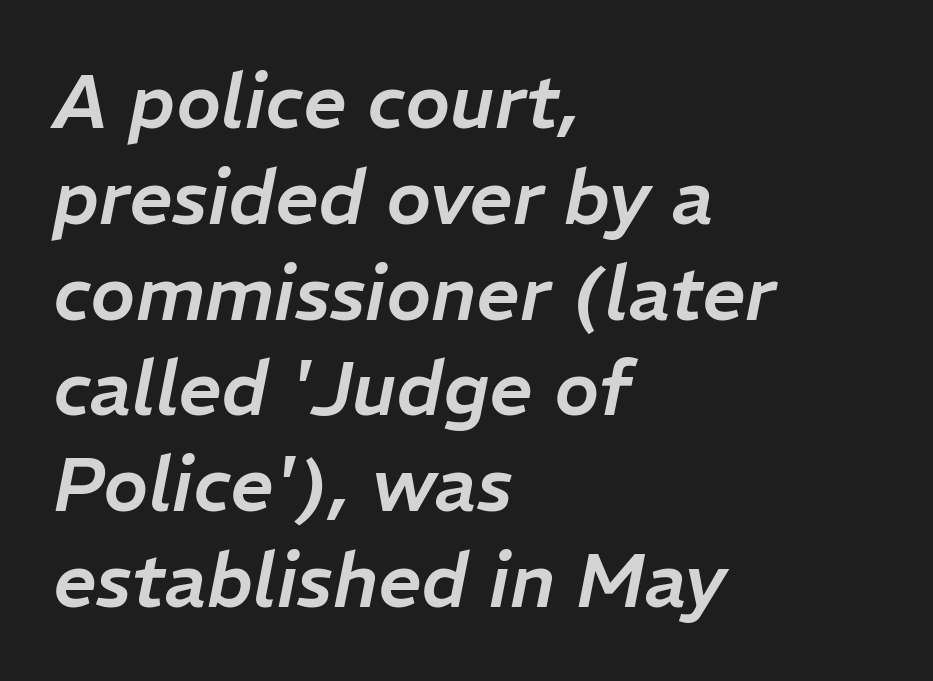
The image shows 76 px text type, italic (leaning right); set left-aligned, normal line spacing (1.26x), normal letter spacing, not underlined; low stroke contrast and a medium x-height.
